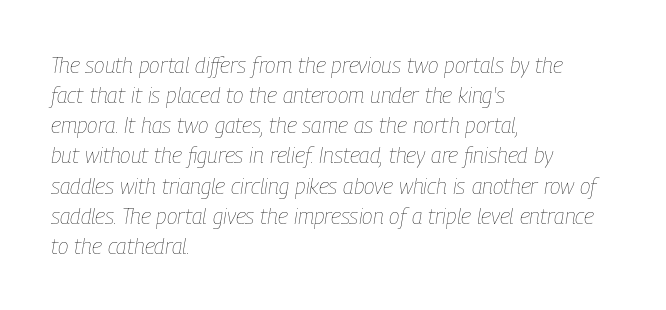
A light-to-regular cut is what we see here. One glance says typical: line gaps are just what's usual. The lettering tilts uniformly, giving the passage an italic look. Check under the words: just untouched page. The setting favours the left margin, as ordinary paragraphs usually do. How are the letters spaced? Ordinarily, with no added tracking.
